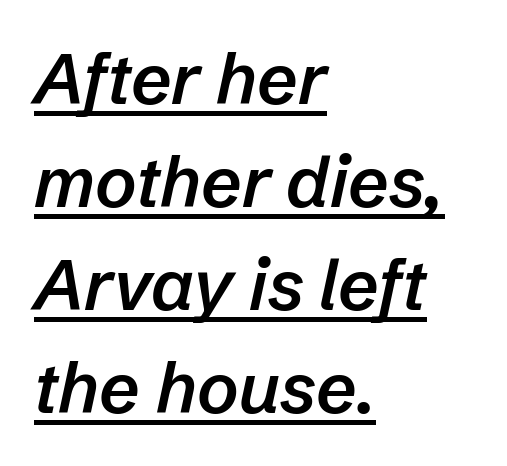
Q: Is the text bold? A: Semi-bold.
Q: Is the text italic (slanted)? A: Yes, it leans right by about 12 degrees.
Q: Is the text underlined? A: Yes.
Q: How is the paragraph aligned? A: Left-aligned.
Q: Is the spacing between letters normal or unusually wide? A: Normal.
Q: Is the spacing between lines tight, normal or loose? A: Normal.
Q: Width (condensed, normal, or wide)? A: Normal.
Q: Stroke contrast? A: Low.
Q: x-height? A: Medium.
Q: Monospaced? A: No.
